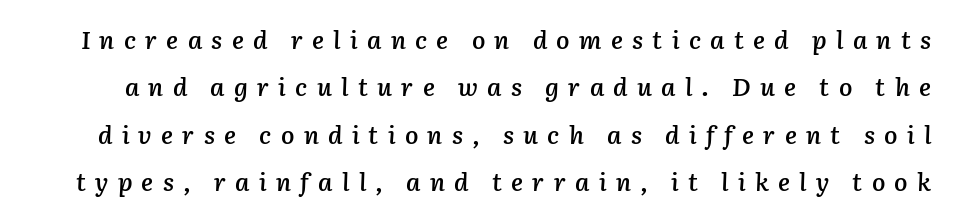
What stands out about the letter spacing? Its width — letters are far apart. Quick note: underline off. The axis of the letterforms is tilted away from vertical. Line spacing here is loose. A fair bit of extra ink — the face is semibold, not bold.
